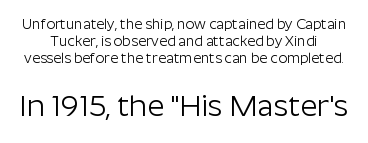
{"serif": "no", "italic": "no", "bold": "no", "weight": "light", "width": "normal", "stroke_contrast": "low", "x_height": "medium", "monospaced": "no", "underline": "no", "line_spacing_ratio": 1.22, "letter_spacing": "normal", "letter_spacing_em": 0.0, "larger_block": "second", "size_ratio": 2.14, "glyph_px": 30}
